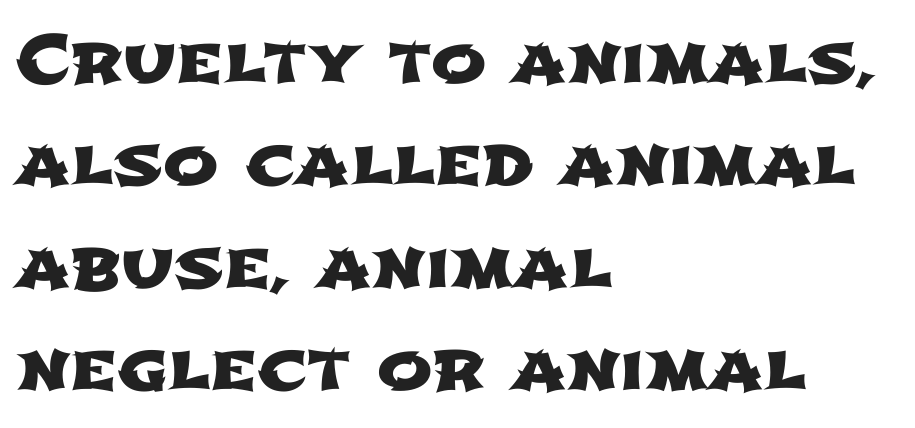
The image shows 66 px wide sans-serif type; set left-aligned, normal line spacing (1.55x), normal letter spacing, not underlined; low stroke contrast and a medium x-height.
